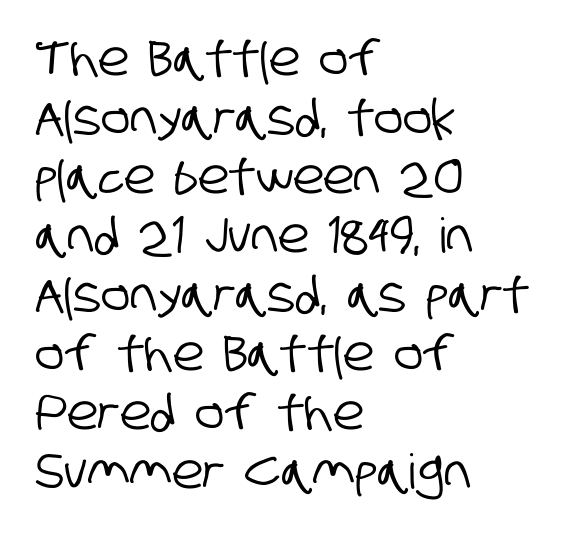
To sum up the face: it is a sans, with no serifs. What stands out about the letter spacing? Nothing — it is the standard amount. Beneath every word, the page is bare. The letters advance in unequal steps, a hallmark of proportional type. The rendering anchors every line to the left-hand side.
